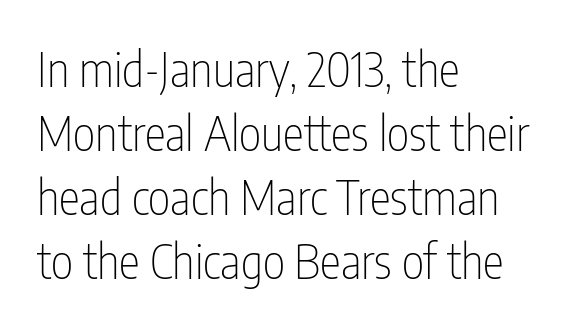
Q: Is the text bold? A: No.
Q: Is the text italic (slanted)? A: No, it is upright.
Q: Is the typeface a serif or a sans-serif typeface? A: Sans-serif.
Q: Is the text underlined? A: No.
Q: How is the paragraph aligned? A: Left-aligned.
Q: Is the spacing between letters normal or unusually wide? A: Normal.
Q: Is the spacing between lines tight, normal or loose? A: Normal.
Q: Width (condensed, normal, or wide)? A: Condensed.
Q: Stroke contrast? A: Low.
Q: x-height? A: Medium.
Q: Monospaced? A: No.
